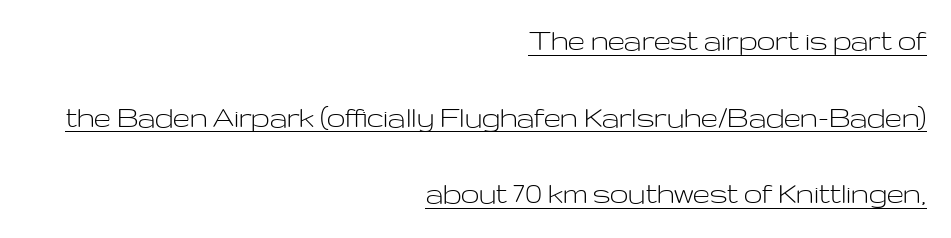
{"serif": "no", "italic": "no", "bold": "no", "weight": "light", "width": "wide", "stroke_contrast": "low", "x_height": "medium", "monospaced": "no", "underline": "yes", "align": "right", "line_spacing": "loose", "line_spacing_ratio": 2.32, "letter_spacing": "normal", "letter_spacing_em": 0.0, "glyph_px": 33}
